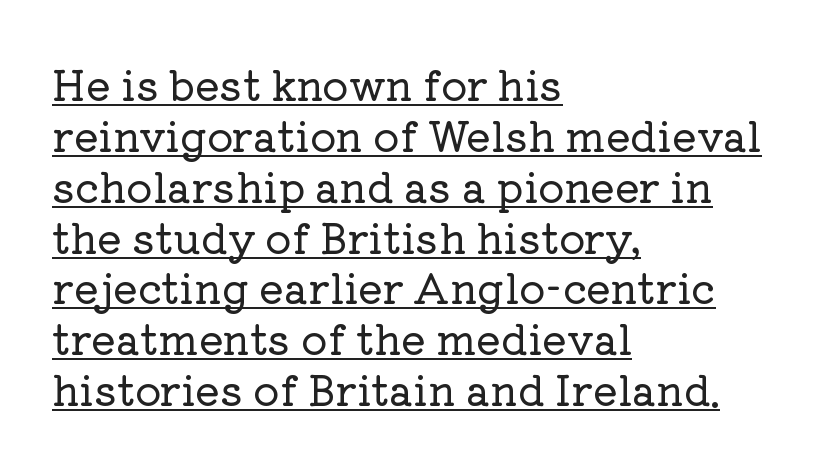
{"serif": "yes", "italic": "no", "width": "normal", "stroke_contrast": "low", "x_height": "medium", "monospaced": "no", "underline": "yes", "align": "left", "line_spacing_ratio": 1.24, "letter_spacing": "normal", "letter_spacing_em": 0.0, "glyph_px": 41}
